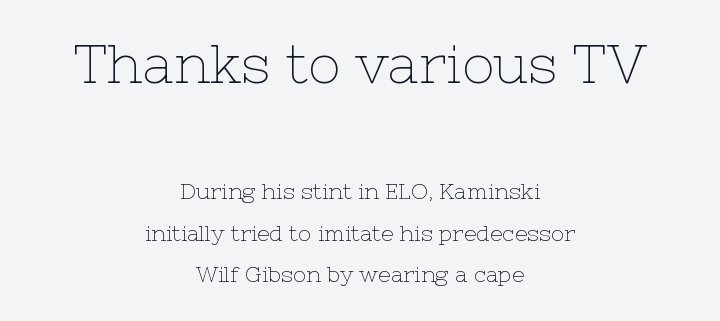
The image shows 54 px thin serif type, upright; set centered, line spacing 1.89x, normal letter spacing, not underlined; the first (top) block is 2.45x larger; low stroke contrast and a medium x-height.
